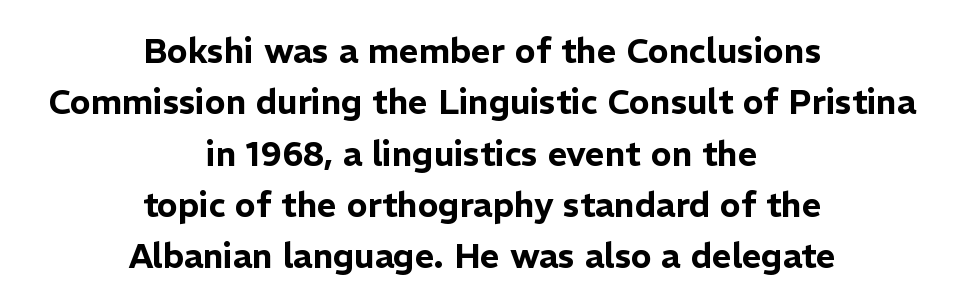
Compared with a flush-left layout, this one balances lines on the center instead. The specimen reads as upright at a glance. Note: no serifs on the glyphs. Words float on clear page, feet unadorned.
